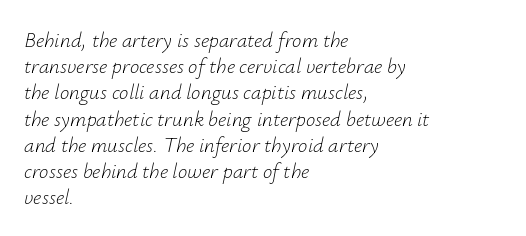
Default kerning and tracking; the words read as compact shapes. The letters are slanted; this is an italic face. Leading: standard. Honestly, there is no underline to notice here at all.
